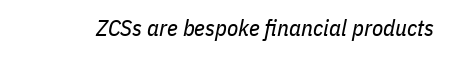
Q: Is the text bold? A: No.
Q: Is the text italic (slanted)? A: Yes, it leans right by about 11 degrees.
Q: Is the text underlined? A: No.
Q: Is the spacing between letters normal or unusually wide? A: Normal.
